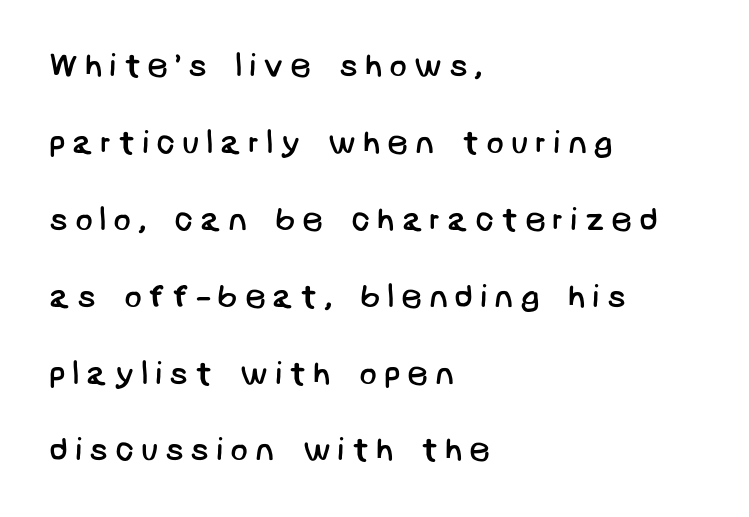
{"serif": "no", "bold": "no", "weight": "regular", "width": "normal", "stroke_contrast": "low", "x_height": "large", "underline": "no", "align": "left", "line_spacing": "loose", "line_spacing_ratio": 2.33, "letter_spacing": "wide", "letter_spacing_em": 0.2, "glyph_px": 33}
